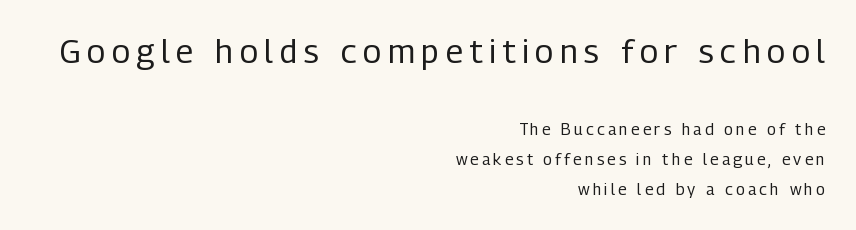
Compared with typical body copy, the letter spacing here is much looser. Summary of weight: not heavy and not bold. Only glyphs here, with clear space below each row. Check where the strokes stop: nothing finishes them off — pure sans.
